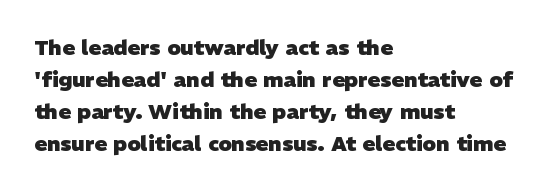
The string is rendered with underlining switched off. What stands out about the letter spacing? Nothing — it is the standard amount. I'd describe the lettering as bold — thick and assertive. What's the leading like? Ordinary, nothing unusual. This rendering uses left alignment, leaving the right contour irregular.
